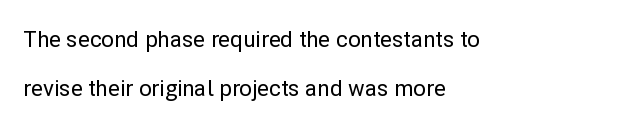
The image shows 22 px text type, upright; set left-aligned, loose line spacing (2.21x), normal letter spacing, not underlined.
